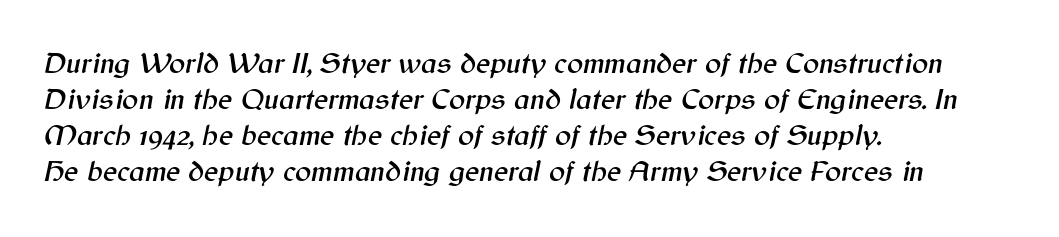
Tall strokes in this sample are angled rather than plumb. This sample is left-justified, so line endings fall wherever the words run out. The space beneath each line is pristine and unruled. The letters advance in unequal steps, a hallmark of proportional type. The passage shown has conventional tracking throughout.
